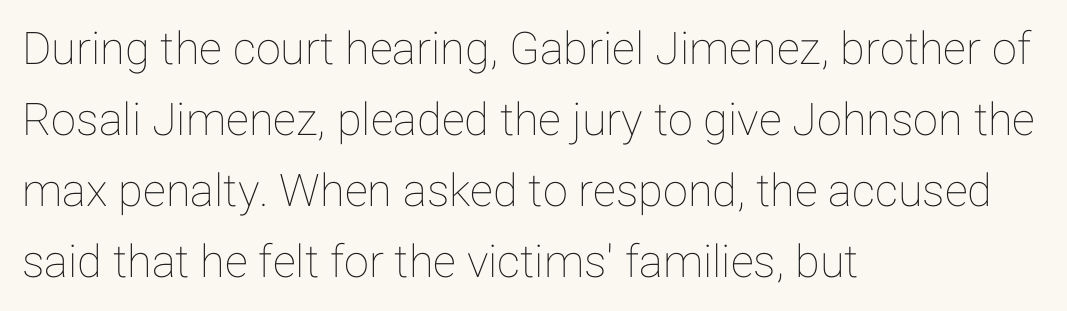
Q: Is the text italic (slanted)? A: No, it is upright.
Q: Is the text underlined? A: No.
Q: How is the paragraph aligned? A: Left-aligned.
Q: Is the spacing between letters normal or unusually wide? A: Normal.
Q: Is the spacing between lines tight, normal or loose? A: Normal.
Q: Width (condensed, normal, or wide)? A: Normal.
Q: Stroke contrast? A: Low.
Q: x-height? A: Medium.
Q: Monospaced? A: No.
